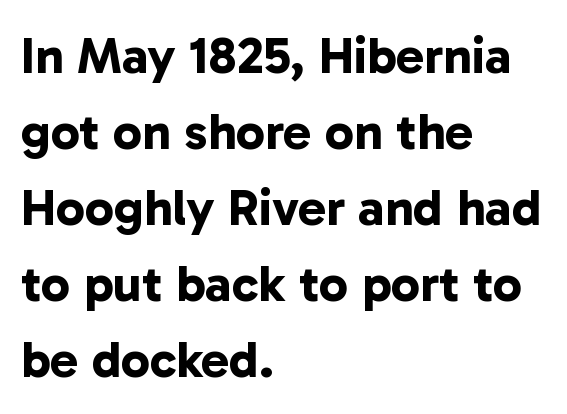
The image shows 52 px bold sans-serif type; set left-aligned, normal line spacing (1.46x), normal letter spacing, not underlined; low stroke contrast and a medium x-height.
